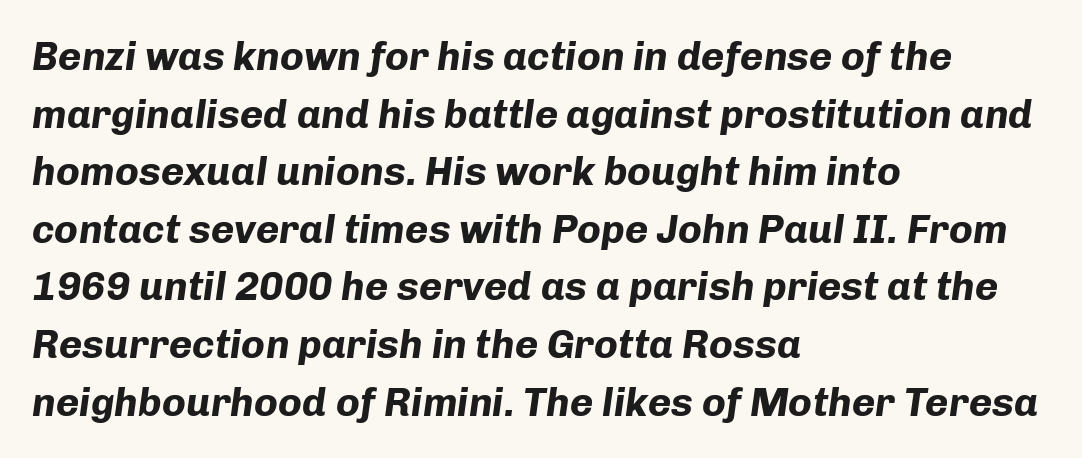
Q: Is the text bold? A: Yes.
Q: Is the text italic (slanted)? A: Yes, it leans right by about 8 degrees.
Q: Is the text underlined? A: No.
Q: How is the paragraph aligned? A: Left-aligned.
Q: Is the spacing between letters normal or unusually wide? A: Normal.
Q: Is the spacing between lines tight, normal or loose? A: Normal.
Q: Width (condensed, normal, or wide)? A: Normal.
Q: Stroke contrast? A: Low.
Q: x-height? A: Medium.
Q: Monospaced? A: No.
